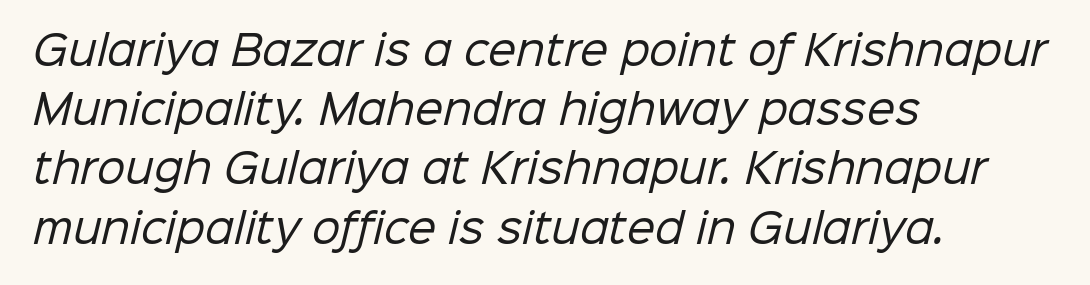
{"serif": "no", "bold": "no", "weight": "regular", "width": "normal", "stroke_contrast": "low", "x_height": "medium", "monospaced": "no", "underline": "no", "align": "left", "line_spacing": "normal", "line_spacing_ratio": 1.48, "letter_spacing": "normal", "letter_spacing_em": 0.0, "glyph_px": 40}
